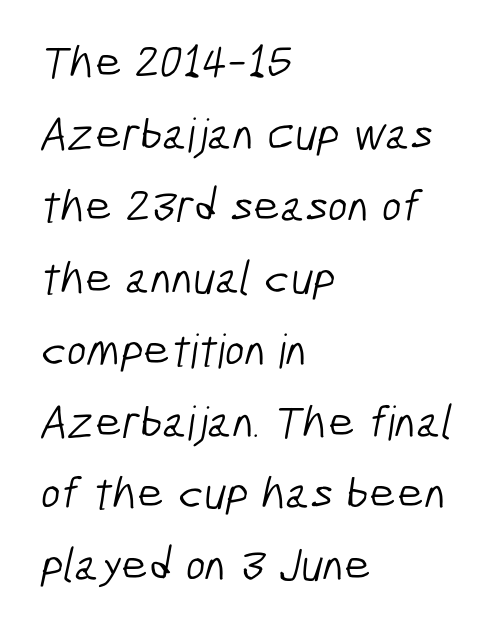
No heavy texture on the line: the type isn't bold. The line-height multiplier appears to be the usual default. Visually the block forms a straight wall on the left and a jagged coastline on the right. Decoration check: the copy has no underline. The face used here is proportionally spaced, like ordinary book or web type. Each word holds together tightly as a unit, with standard inter-letter gaps.
